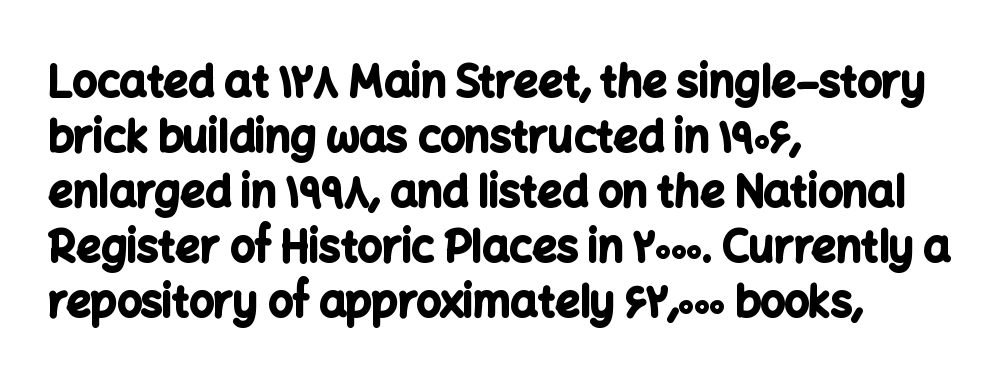
The image shows 43 px bold sans-serif type, upright; set left-aligned, normal line spacing (1.28x), normal letter spacing, not underlined; low stroke contrast and a medium x-height.
